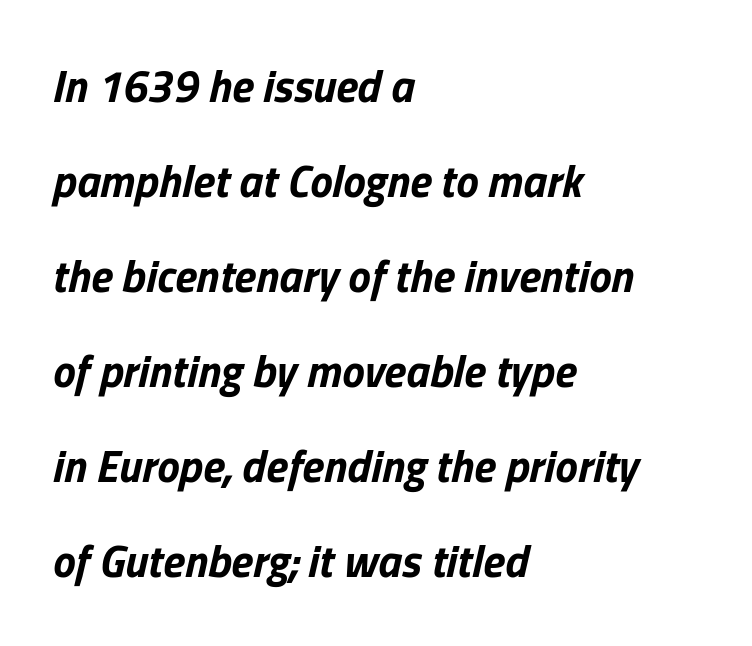
Each line starts at the same left margin while the right side varies. Students, observe: this is what heavily led, spacious text looks like. The specimen reads as italic at a glance. The line texture is even and compact thanks to regular tracking.
